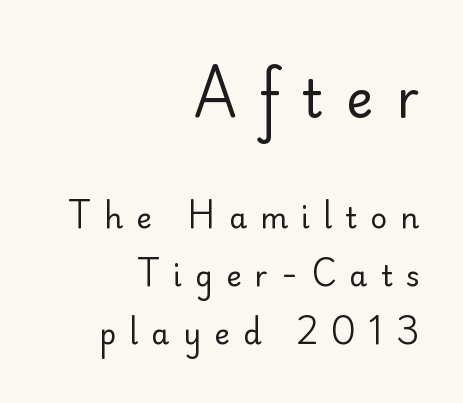
{"serif": "no", "italic": "no", "bold": "no", "weight": "regular", "width": "normal", "stroke_contrast": "low", "x_height": "small", "monospaced": "no", "underline": "no", "align": "right", "line_spacing": "loose", "line_spacing_ratio": 1.99, "letter_spacing": "wide", "letter_spacing_em": 0.46, "larger_block": "first", "size_ratio": 1.76, "glyph_px": 51}
